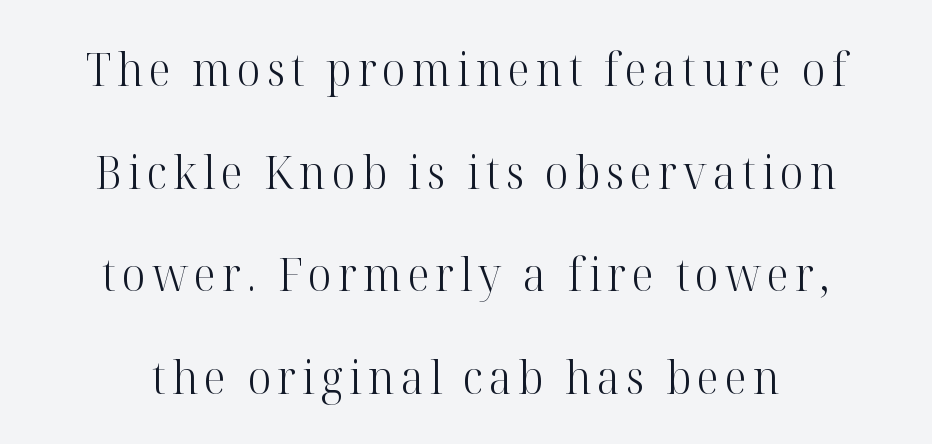
Q: Is the text bold? A: No.
Q: Is the text italic (slanted)? A: No, it is upright.
Q: Is the typeface a serif or a sans-serif typeface? A: Serif.
Q: Is the text underlined? A: No.
Q: How is the paragraph aligned? A: Centered.
Q: Is the spacing between lines tight, normal or loose? A: Loose.
Q: Width (condensed, normal, or wide)? A: Normal.
Q: Stroke contrast? A: High.
Q: x-height? A: Medium.
Q: Monospaced? A: No.
